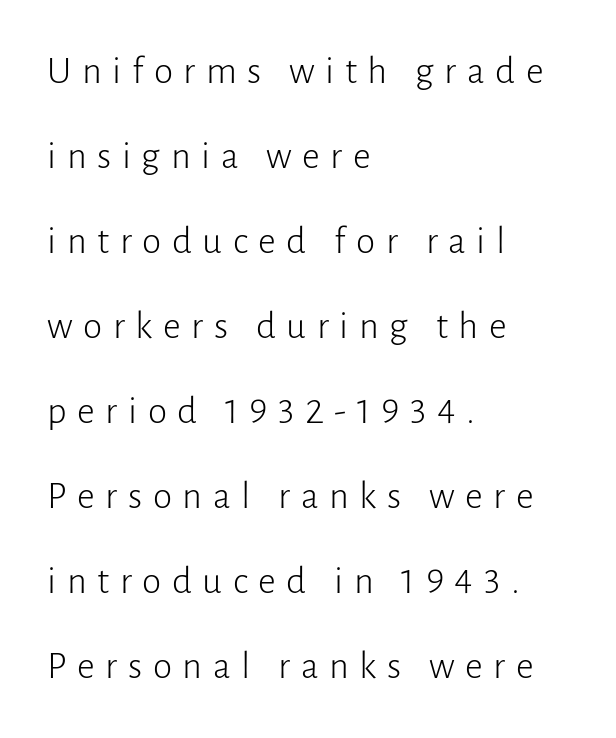
Q: Is the text bold? A: No.
Q: Is the text italic (slanted)? A: No, it is upright.
Q: Is the typeface a serif or a sans-serif typeface? A: Sans-serif.
Q: Is the text underlined? A: No.
Q: How is the paragraph aligned? A: Left-aligned.
Q: Is the spacing between letters normal or unusually wide? A: Unusually wide.
Q: Is the spacing between lines tight, normal or loose? A: Loose.
Q: Width (condensed, normal, or wide)? A: Normal.
Q: Stroke contrast? A: Low.
Q: x-height? A: Medium.
Q: Monospaced? A: No.
